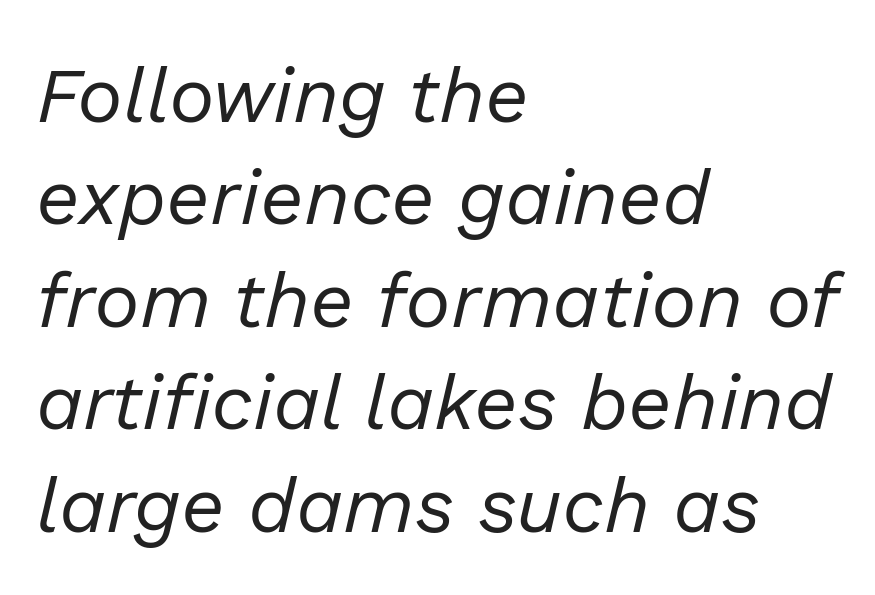
Q: Is the text bold? A: No.
Q: Is the text italic (slanted)? A: Yes, it leans right by about 13 degrees.
Q: Is the text underlined? A: No.
Q: How is the paragraph aligned? A: Left-aligned.
Q: Is the spacing between letters normal or unusually wide? A: Normal.
Q: Is the spacing between lines tight, normal or loose? A: Normal.
Q: Width (condensed, normal, or wide)? A: Normal.
Q: Stroke contrast? A: Low.
Q: x-height? A: Medium.
Q: Monospaced? A: No.
